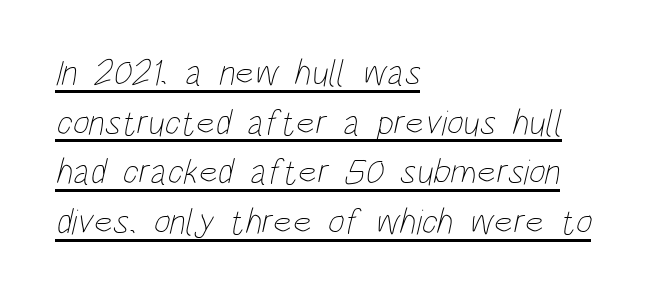
{"bold": "no", "weight": "thin", "width": "condensed", "stroke_contrast": "low", "x_height": "large", "monospaced": "no", "underline": "yes", "align": "left", "line_spacing": "normal", "line_spacing_ratio": 1.38, "letter_spacing": "normal", "letter_spacing_em": 0.0, "glyph_px": 36}
